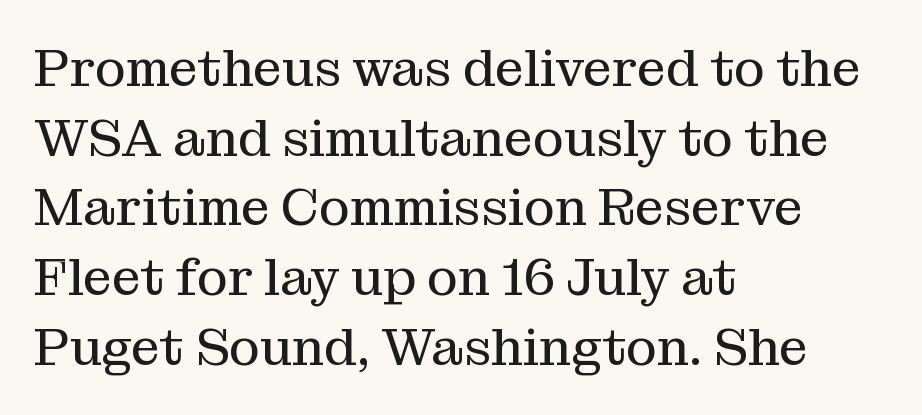
The image shows 52 px regular-weight serif type, upright; set left-aligned, normal line spacing (1.34x), normal letter spacing, not underlined; medium stroke contrast and a medium x-height.
